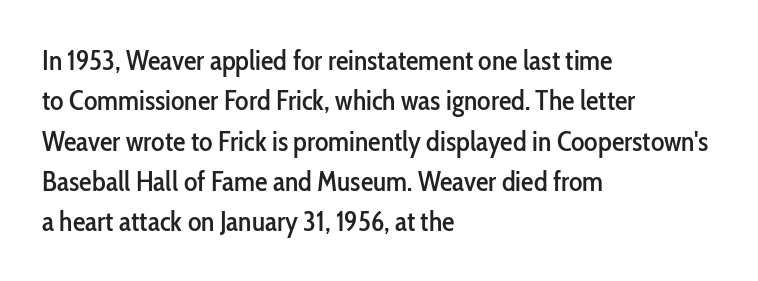
Q: Is the text italic (slanted)? A: No, it is upright.
Q: Is the typeface a serif or a sans-serif typeface? A: Sans-serif.
Q: Is the text underlined? A: No.
Q: How is the paragraph aligned? A: Left-aligned.
Q: Is the spacing between letters normal or unusually wide? A: Normal.
Q: Is the spacing between lines tight, normal or loose? A: Normal.
Q: Width (condensed, normal, or wide)? A: Condensed.
Q: Stroke contrast? A: Low.
Q: x-height? A: Medium.
Q: Monospaced? A: No.
